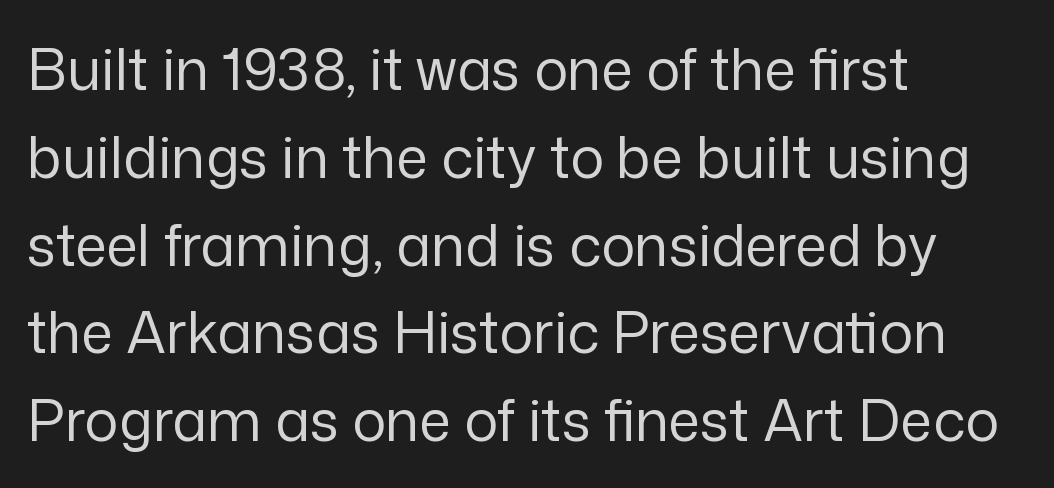
{"serif": "no", "italic": "no", "bold": "no", "weight": "regular", "width": "normal", "stroke_contrast": "low", "x_height": "medium", "monospaced": "no", "underline": "no", "align": "left", "line_spacing": "normal", "line_spacing_ratio": 1.54, "letter_spacing": "normal", "letter_spacing_em": 0.0, "glyph_px": 57}
